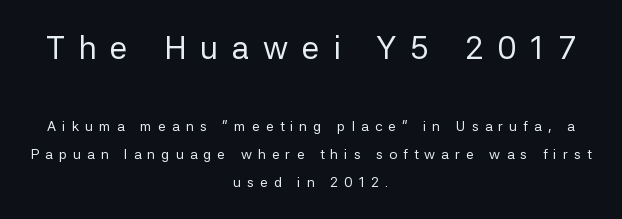
The image shows 32 px regular-weight sans-serif type, upright; set centered, loose line spacing (1.99x), unusually wide letter spacing (+0.43 em), not underlined; the first (top) block is 2.29x larger; low stroke contrast and a medium x-height.
